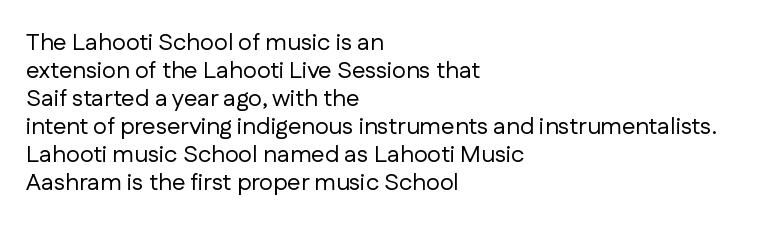
What stands out about the letter spacing? Nothing — it is the standard amount. Quick note: underline off. This rendering uses left alignment, leaving the right contour irregular. Posture: upright roman.
